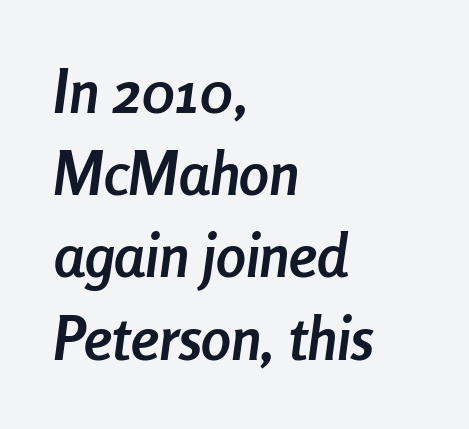
Each glyph is drawn with heavy, bold strokes. Yep, that's italic — everything's leaning. The foot of each line stays bare and open. What's the leading like? Ordinary, nothing unusual. A classic flush-left, rag-right setting is used for this passage.
